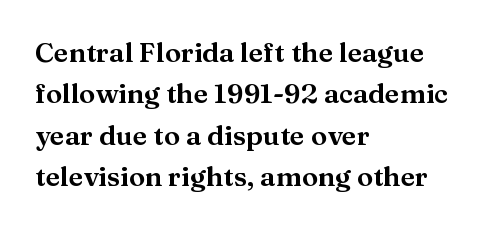
Successive baselines arrive at the customary interval. Short and long lines alike share a common starting point at left. Italic: no, the glyphs are upright roman. Short note: letters normally spaced. Quick note: underline off.
